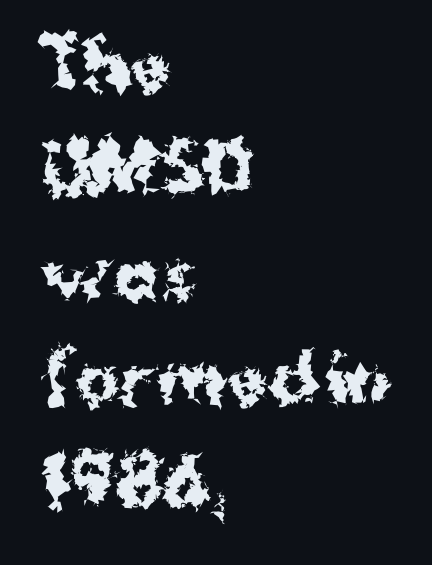
Q: Is the text bold? A: Yes.
Q: Is the text italic (slanted)? A: No, it is upright.
Q: Is the typeface a serif or a sans-serif typeface? A: Sans-serif.
Q: Is the text underlined? A: No.
Q: How is the paragraph aligned? A: Left-aligned.
Q: Is the spacing between letters normal or unusually wide? A: Normal.
Q: Is the spacing between lines tight, normal or loose? A: Normal.
Q: Width (condensed, normal, or wide)? A: Normal.
Q: Stroke contrast? A: Medium.
Q: x-height? A: Medium.
Q: Monospaced? A: No.
